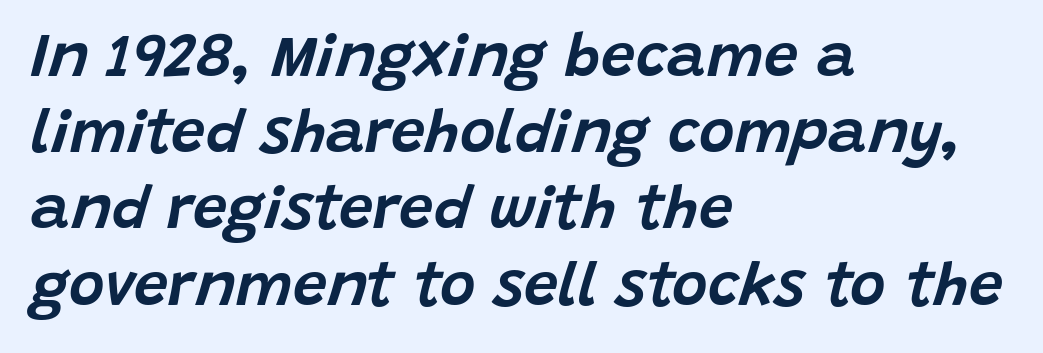
Q: Is the text italic (slanted)? A: Yes, it leans right by about 15 degrees.
Q: Is the text underlined? A: No.
Q: How is the paragraph aligned? A: Left-aligned.
Q: Is the spacing between letters normal or unusually wide? A: Normal.
Q: Is the spacing between lines tight, normal or loose? A: Normal.
Q: Width (condensed, normal, or wide)? A: Normal.
Q: Stroke contrast? A: Low.
Q: x-height? A: Large.
Q: Monospaced? A: No.
